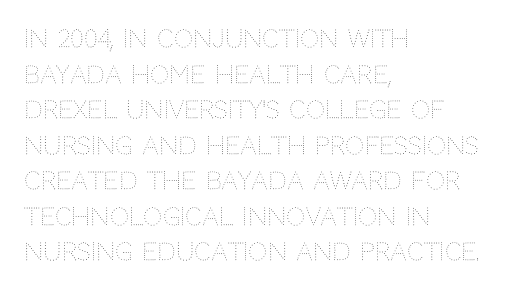
No italicization has been applied; the sample stays upright. Each line starts at the same left margin while the right side varies. Weight: regular or lighter. Compared with typical paragraphs, the rows here are spaced about the same. No extra tracking has been applied to these lines. Any mark beneath the type? The region is blank.
